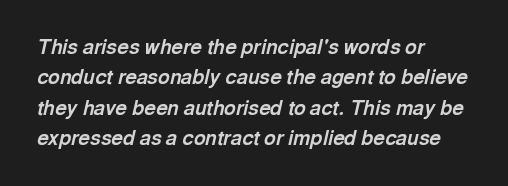
Alignment: flush left. Notice how the stems are inclined rather than vertical — that's the hallmark of italics. The tracking reads as untouched default to a designer's eye. Each row of text sits above clean, open space. Compared with an ordinary text face, these strokes are far heavier — a full bold.
